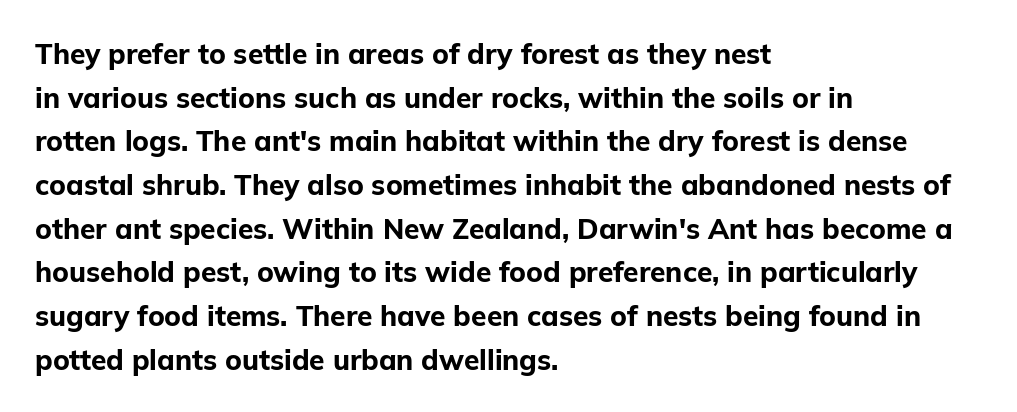
Q: Is the text bold? A: Yes.
Q: Is the text italic (slanted)? A: No, it is upright.
Q: Is the typeface a serif or a sans-serif typeface? A: Sans-serif.
Q: Is the text underlined? A: No.
Q: How is the paragraph aligned? A: Left-aligned.
Q: Is the spacing between letters normal or unusually wide? A: Normal.
Q: Is the spacing between lines tight, normal or loose? A: Normal.
Q: Width (condensed, normal, or wide)? A: Normal.
Q: Stroke contrast? A: Low.
Q: x-height? A: Medium.
Q: Monospaced? A: No.
